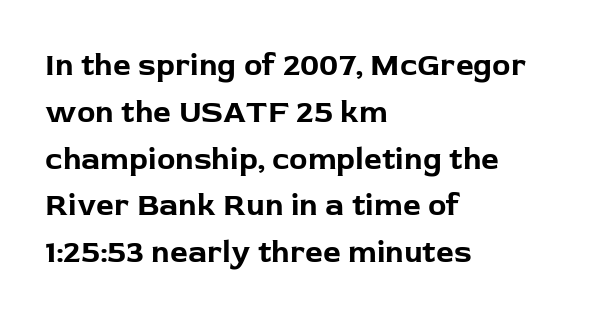
{"serif": "no", "italic": "no", "bold": "yes", "weight": "bold", "width": "normal", "stroke_contrast": "low", "x_height": "medium", "monospaced": "no", "underline": "no", "align": "left", "line_spacing": "normal", "line_spacing_ratio": 1.51, "letter_spacing": "normal", "letter_spacing_em": 0.0, "glyph_px": 31}
